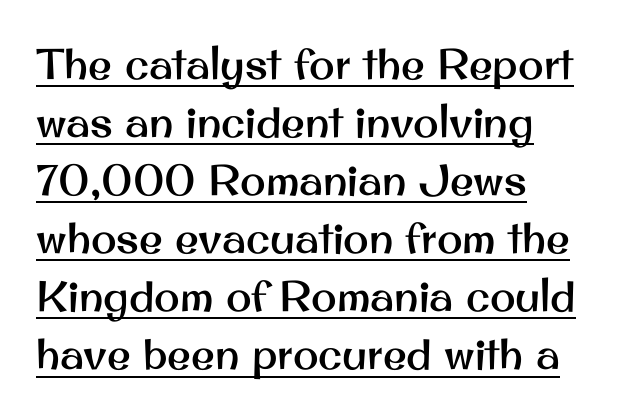
A baseline rule has been typeset under these characters. Do the letters lean? They stand straight. Honestly, the row spacing looks completely unremarkable. Inter-character spacing is left at the font's built-in metrics.
